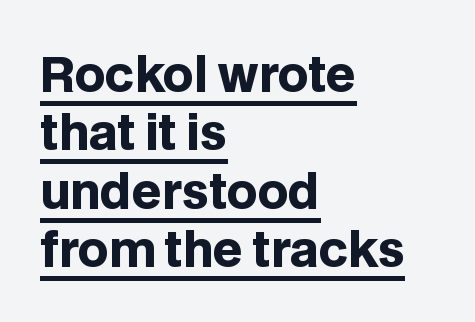
The image shows 47 px heavy sans-serif type, upright; set left-aligned, line spacing 1.24x, normal letter spacing, underlined; low stroke contrast and a large x-height.
